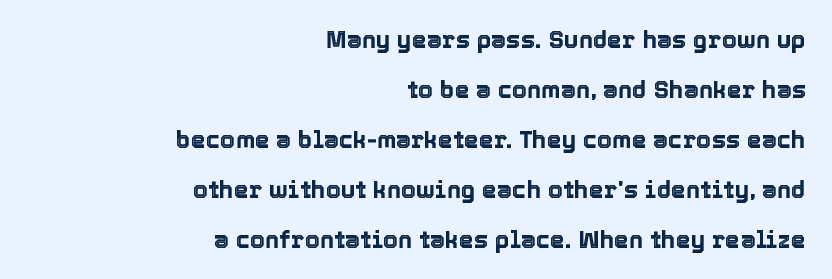
{"italic": "no", "underline": "no", "align": "right", "line_spacing": "loose", "line_spacing_ratio": 2.08, "letter_spacing": "normal", "letter_spacing_em": 0.0, "glyph_px": 24}
